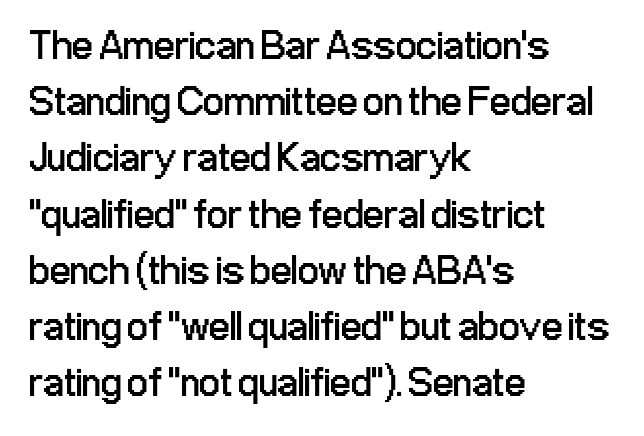
Weight class: somewhere from thin through regular. Look at the tracking — it's just the regular setting, nothing added. Only glyphs here, with clear space below each row. Font category for this specimen: sans-serif. Italic? Not at all — the glyphs are vertical.
